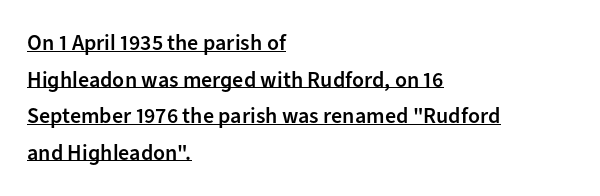
{"italic": "no", "bold": "semi", "underline": "yes", "align": "left", "line_spacing": "normal", "line_spacing_ratio": 1.66, "letter_spacing": "normal", "letter_spacing_em": 0.0, "glyph_px": 22}
